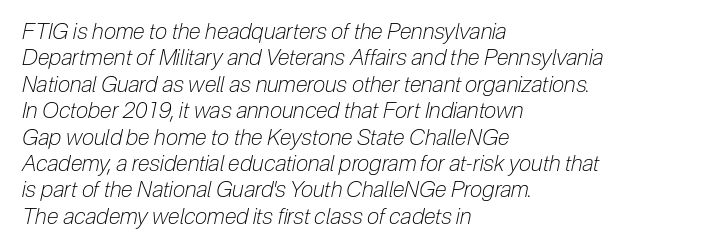
Q: Is the text bold? A: No.
Q: Is the text italic (slanted)? A: Yes, it leans right by about 12 degrees.
Q: Is the text underlined? A: No.
Q: How is the paragraph aligned? A: Left-aligned.
Q: Is the spacing between letters normal or unusually wide? A: Normal.
